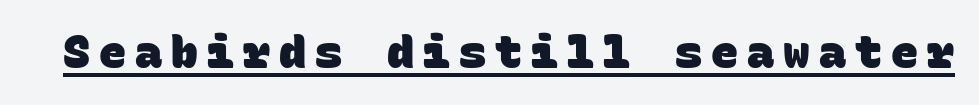
Q: Is the text bold? A: Yes.
Q: Is the typeface a serif or a sans-serif typeface? A: Sans-serif.
Q: Is the text underlined? A: Yes.
Q: Is the spacing between letters normal or unusually wide? A: Unusually wide.
Q: Width (condensed, normal, or wide)? A: Normal.
Q: Stroke contrast? A: Low.
Q: x-height? A: Large.
Q: Monospaced? A: Yes.
